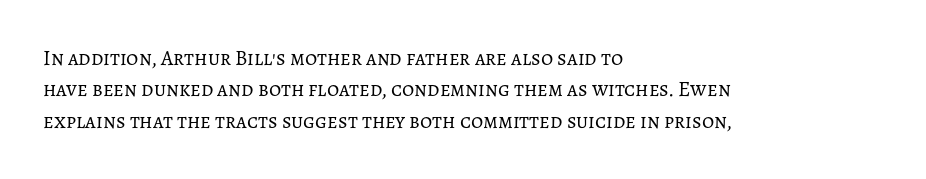
Q: Is the text bold? A: No.
Q: Is the text italic (slanted)? A: No, it is upright.
Q: Is the text underlined? A: No.
Q: How is the paragraph aligned? A: Left-aligned.
Q: Is the spacing between letters normal or unusually wide? A: Normal.
Q: Is the spacing between lines tight, normal or loose? A: Normal.
